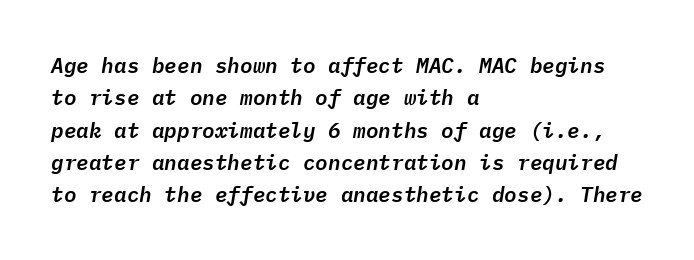
Q: Is the text italic (slanted)? A: Yes, it leans right by about 9 degrees.
Q: Is the text underlined? A: No.
Q: How is the paragraph aligned? A: Left-aligned.
Q: Is the spacing between letters normal or unusually wide? A: Normal.
Q: Is the spacing between lines tight, normal or loose? A: Normal.
